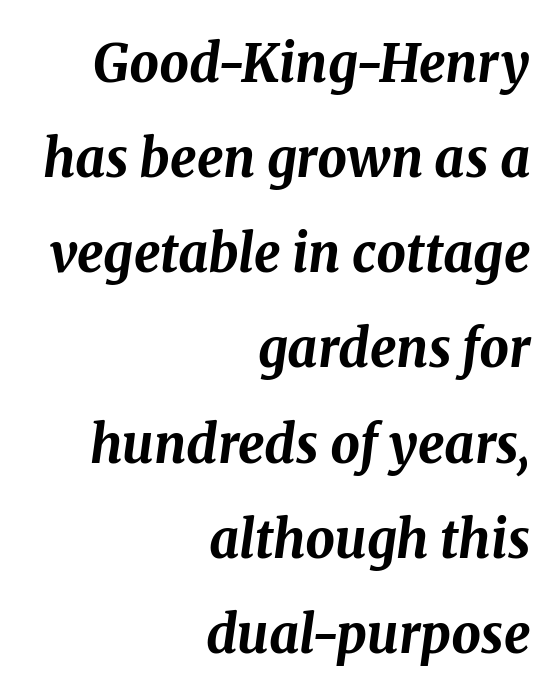
Q: Is the text bold? A: Yes.
Q: Is the text italic (slanted)? A: Yes, it leans right by about 8 degrees.
Q: Is the text underlined? A: No.
Q: How is the paragraph aligned? A: Right-aligned.
Q: Is the spacing between letters normal or unusually wide? A: Normal.
Q: Width (condensed, normal, or wide)? A: Normal.
Q: Stroke contrast? A: Medium.
Q: x-height? A: Medium.
Q: Monospaced? A: No.
